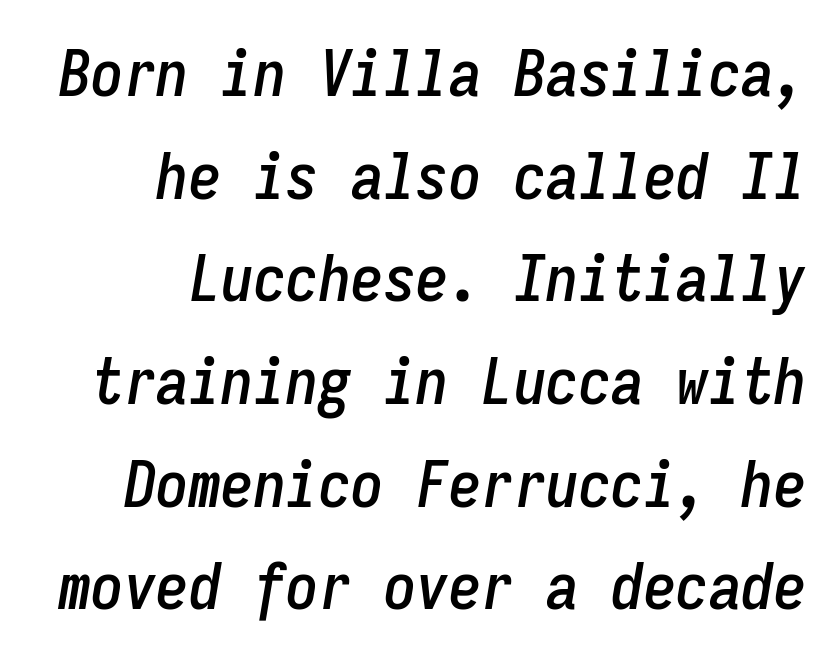
{"italic": "yes", "lean": "right", "slant_degrees": 9, "width": "condensed", "stroke_contrast": "low", "x_height": "medium", "monospaced": "yes", "underline": "no", "align": "right", "line_spacing": "normal", "line_spacing_ratio": 1.58, "letter_spacing": "normal", "letter_spacing_em": 0.0, "glyph_px": 65}
